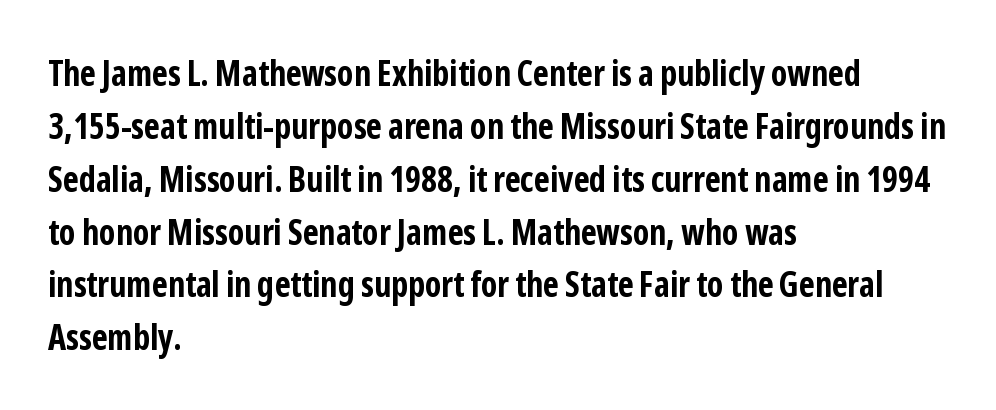
{"serif": "no", "italic": "no", "bold": "yes", "weight": "bold", "width": "condensed", "stroke_contrast": "low", "x_height": "medium", "monospaced": "no", "underline": "no", "align": "left", "line_spacing": "normal", "line_spacing_ratio": 1.51, "letter_spacing": "normal", "letter_spacing_em": 0.0, "glyph_px": 35}
